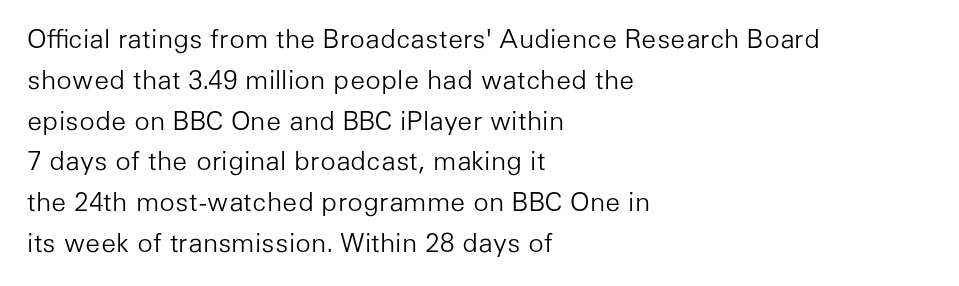
{"italic": "no", "bold": "no", "underline": "no", "align": "left", "line_spacing": "normal", "line_spacing_ratio": 1.57, "letter_spacing": "normal", "letter_spacing_em": 0.0, "glyph_px": 26}
